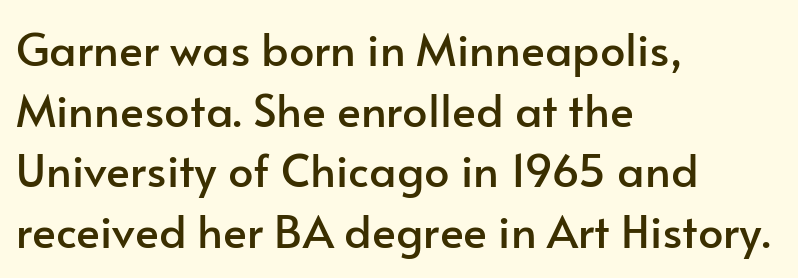
Q: Is the text italic (slanted)? A: No, it is upright.
Q: Is the typeface a serif or a sans-serif typeface? A: Sans-serif.
Q: Is the text underlined? A: No.
Q: How is the paragraph aligned? A: Left-aligned.
Q: Is the spacing between letters normal or unusually wide? A: Normal.
Q: Is the spacing between lines tight, normal or loose? A: Normal.
Q: Width (condensed, normal, or wide)? A: Normal.
Q: Stroke contrast? A: Low.
Q: x-height? A: Small.
Q: Monospaced? A: No.
